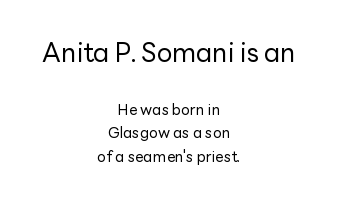
Plain, unruled lines of type. Is the lower block the larger one? No — the upper block carries the bigger type. Is the letter spacing exaggerated? No — it looks like the ordinary default. A student would call this center alignment; a typographer would say set centered. Posture: vertical.
